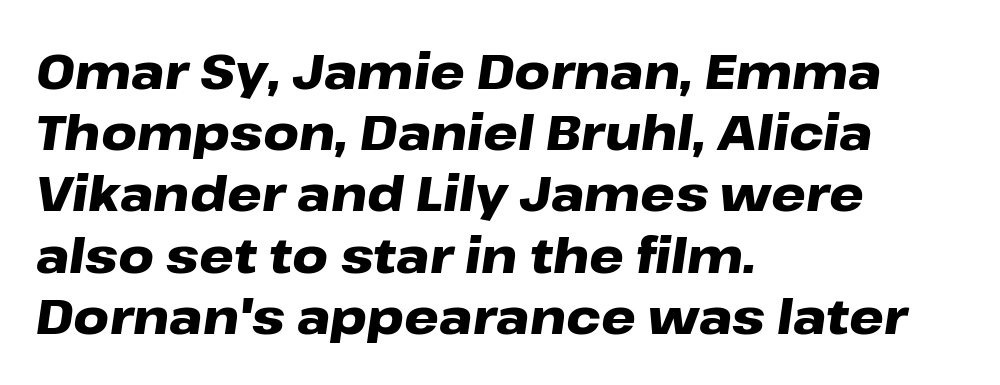
The image shows 49 px heavy, wide type, italic (leaning right); set left-aligned, normal line spacing (1.25x), normal letter spacing, not underlined; low stroke contrast and a medium x-height.
